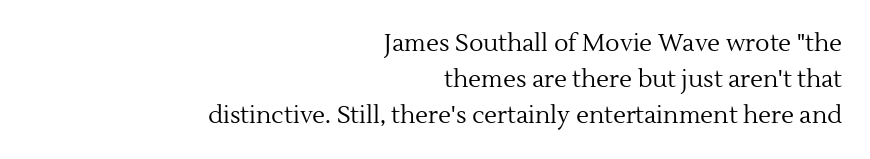
{"italic": "no", "bold": "no", "underline": "no", "align": "right", "line_spacing": "normal", "line_spacing_ratio": 1.5, "letter_spacing": "normal", "letter_spacing_em": 0.0, "glyph_px": 24}
